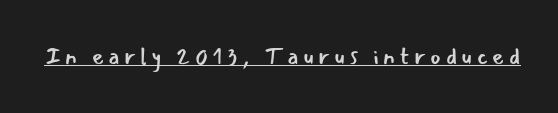
Q: Is the text bold? A: No.
Q: Is the text italic (slanted)? A: No, it is upright.
Q: Is the text underlined? A: Yes.
